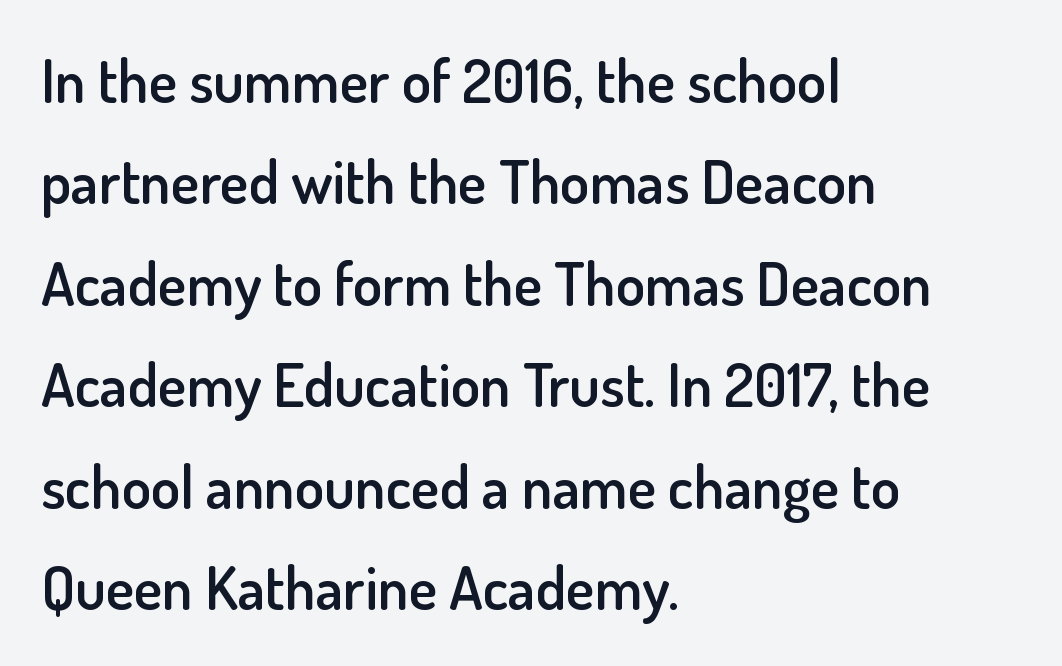
Q: Is the text bold? A: Semi-bold.
Q: Is the text italic (slanted)? A: No, it is upright.
Q: Is the typeface a serif or a sans-serif typeface? A: Sans-serif.
Q: Is the text underlined? A: No.
Q: How is the paragraph aligned? A: Left-aligned.
Q: Is the spacing between letters normal or unusually wide? A: Normal.
Q: Is the spacing between lines tight, normal or loose? A: Normal.
Q: Width (condensed, normal, or wide)? A: Normal.
Q: Stroke contrast? A: Low.
Q: x-height? A: Small.
Q: Monospaced? A: No.
